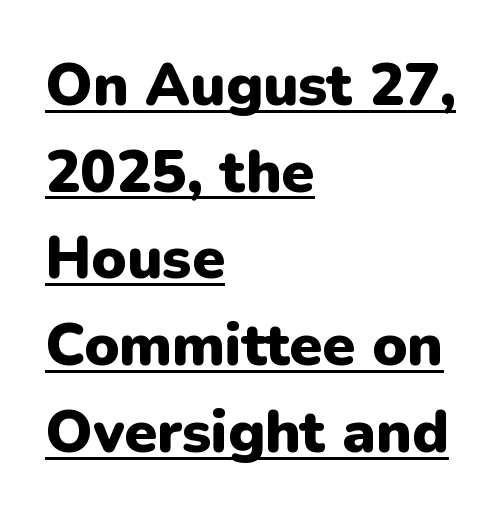
The image shows 59 px heavy sans-serif type, upright; set left-aligned, normal line spacing (1.47x), normal letter spacing, underlined; low stroke contrast and a medium x-height.
